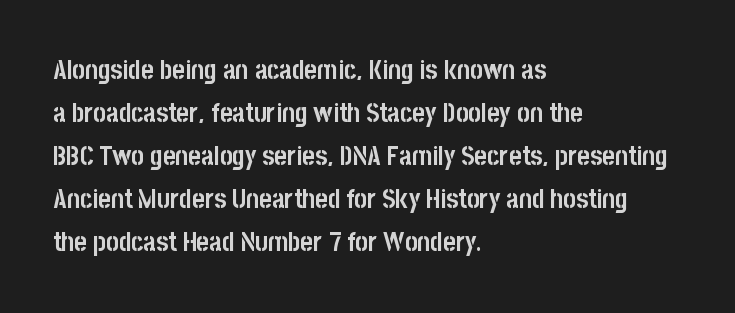
{"italic": "no", "bold": "yes", "underline": "no", "align": "left", "line_spacing": "normal", "line_spacing_ratio": 1.59, "letter_spacing": "normal", "letter_spacing_em": 0.0, "glyph_px": 27}
